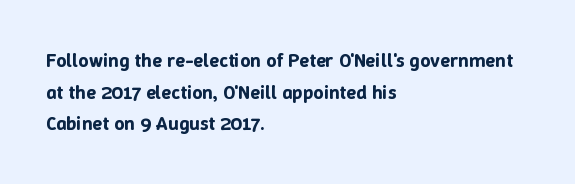
Q: Is the text italic (slanted)? A: No, it is upright.
Q: Is the text underlined? A: No.
Q: How is the paragraph aligned? A: Left-aligned.
Q: Is the spacing between letters normal or unusually wide? A: Normal.
Q: Is the spacing between lines tight, normal or loose? A: Normal.
